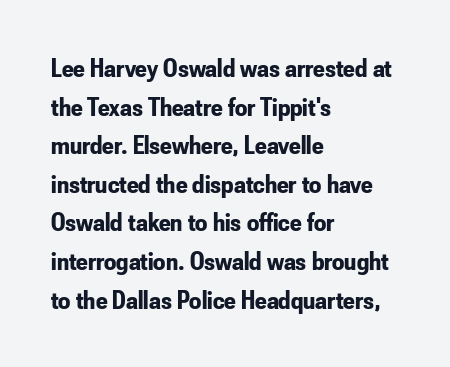
Q: Is the text bold? A: Yes.
Q: Is the text italic (slanted)? A: No, it is upright.
Q: Is the text underlined? A: No.
Q: How is the paragraph aligned? A: Left-aligned.
Q: Is the spacing between letters normal or unusually wide? A: Normal.
Q: Is the spacing between lines tight, normal or loose? A: Normal.
